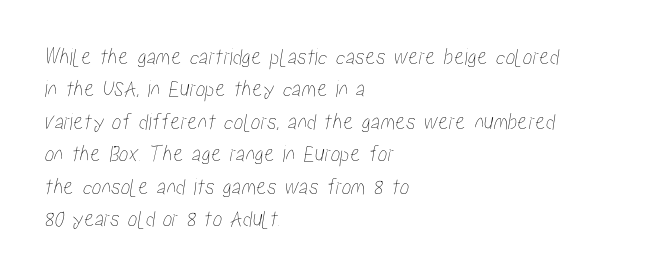
The image shows 24 px text type; set left-aligned, normal line spacing (1.35x), normal letter spacing, not underlined.
